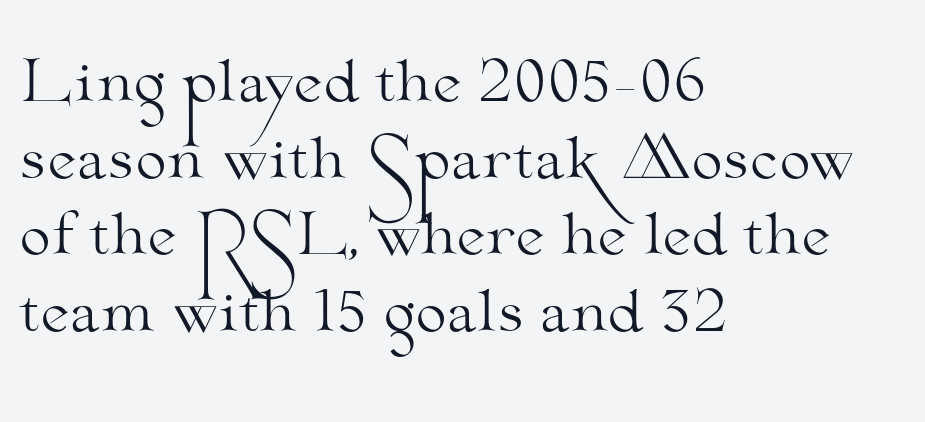
Q: Is the text bold? A: No.
Q: Is the text italic (slanted)? A: No, it is upright.
Q: Is the typeface a serif or a sans-serif typeface? A: Serif.
Q: Is the text underlined? A: No.
Q: How is the paragraph aligned? A: Left-aligned.
Q: Is the spacing between letters normal or unusually wide? A: Normal.
Q: Is the spacing between lines tight, normal or loose? A: Normal.
Q: Width (condensed, normal, or wide)? A: Wide.
Q: Stroke contrast? A: Medium.
Q: x-height? A: Small.
Q: Monospaced? A: No.
